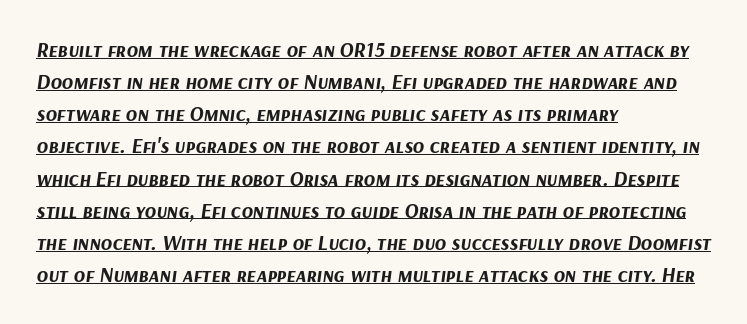
The lines sit at an ordinary, default distance from one another. Observe the ordinary spacing: letters are neighbours, not strangers. The specimen reads as italic at a glance. Each line of the rendering has a horizontal stroke beneath the glyphs.
